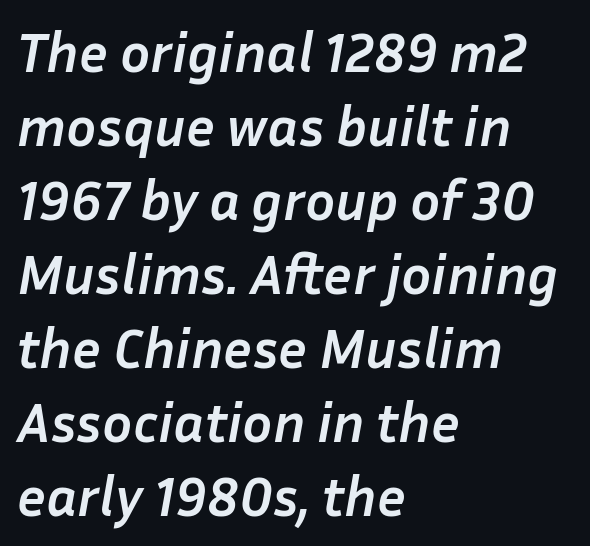
The strokes are fattened all the way to bold. A typesetter would mark this as italic. The face used here is proportionally spaced, like ordinary book or web type. The text block is weighted toward the left margin, trailing off unevenly rightward. Compared with typical paragraphs, the rows here are spaced about the same. The passage shown is not underscored anywhere.
